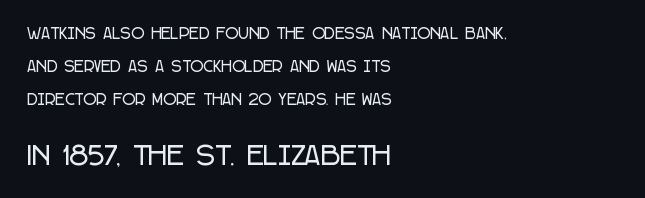
Q: Is the text italic (slanted)? A: No, it is upright.
Q: Is the text underlined? A: No.
Q: How is the paragraph aligned? A: Left-aligned.
Q: Is the spacing between letters normal or unusually wide? A: Normal.
Q: Is the spacing between lines tight, normal or loose? A: Loose.
Q: Which block of text is set in a larger size, the first (top) or the second (bottom)? A: The second (bottom) one.
